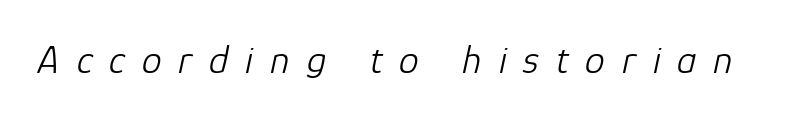
{"italic": "yes", "lean": "right", "slant_degrees": 12, "bold": "no", "weight": "light", "width": "normal", "stroke_contrast": "low", "x_height": "medium", "monospaced": "no", "underline": "no", "letter_spacing": "wide", "letter_spacing_em": 0.42, "glyph_px": 40}
